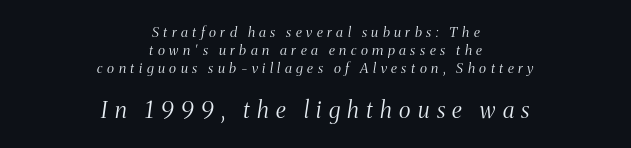
Q: Is the text bold? A: No.
Q: Is the text italic (slanted)? A: Yes, it leans right by about 8 degrees.
Q: Is the text underlined? A: No.
Q: How is the paragraph aligned? A: Centered.
Q: Is the spacing between letters normal or unusually wide? A: Unusually wide.
Q: Is the spacing between lines tight, normal or loose? A: Normal.
Q: Which block of text is set in a larger size, the first (top) or the second (bottom)? A: The second (bottom) one.
